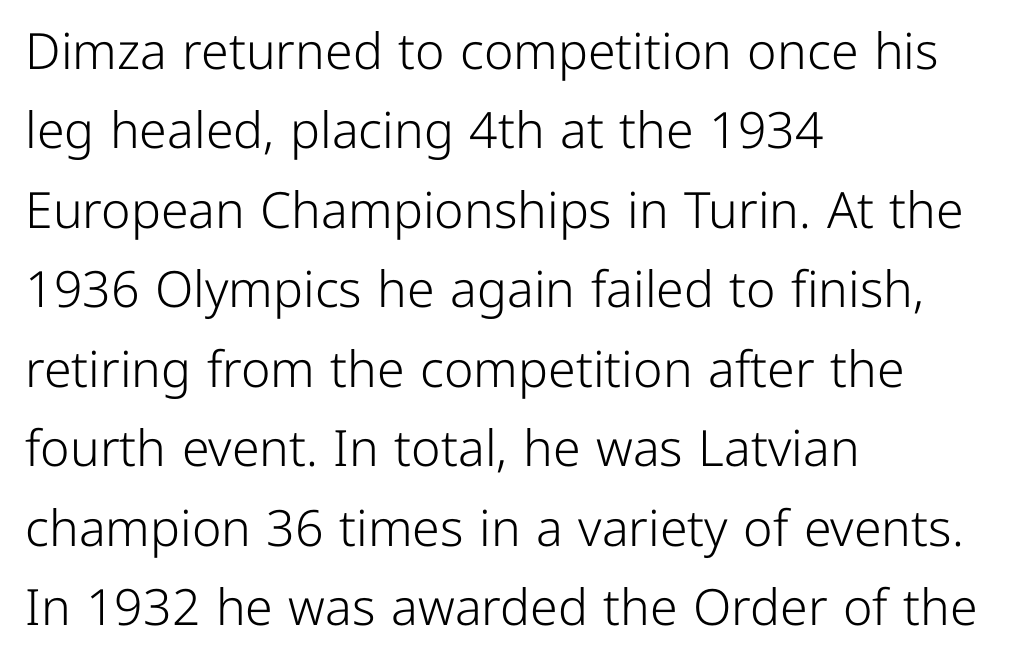
{"serif": "no", "italic": "no", "bold": "no", "weight": "light", "width": "normal", "stroke_contrast": "low", "x_height": "medium", "monospaced": "no", "underline": "no", "align": "left", "line_spacing": "normal", "line_spacing_ratio": 1.59, "letter_spacing": "normal", "letter_spacing_em": 0.0, "glyph_px": 50}
